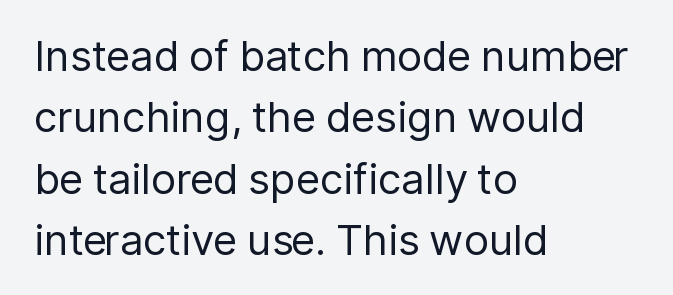
Q: Is the text bold? A: No.
Q: Is the text italic (slanted)? A: No, it is upright.
Q: Is the typeface a serif or a sans-serif typeface? A: Sans-serif.
Q: Is the text underlined? A: No.
Q: How is the paragraph aligned? A: Left-aligned.
Q: Is the spacing between letters normal or unusually wide? A: Normal.
Q: Is the spacing between lines tight, normal or loose? A: Normal.
Q: Width (condensed, normal, or wide)? A: Normal.
Q: Stroke contrast? A: Low.
Q: x-height? A: Medium.
Q: Monospaced? A: No.
